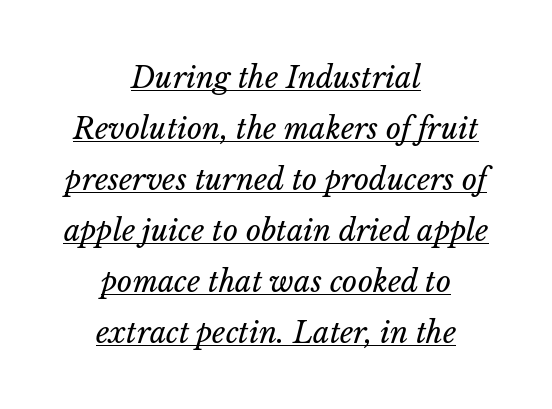
{"italic": "yes", "lean": "right", "slant_degrees": 14, "bold": "no", "weight": "regular", "width": "normal", "stroke_contrast": "low", "x_height": "medium", "monospaced": "no", "underline": "yes", "align": "center", "line_spacing_ratio": 1.76, "letter_spacing": "normal", "letter_spacing_em": 0.0, "glyph_px": 29}
